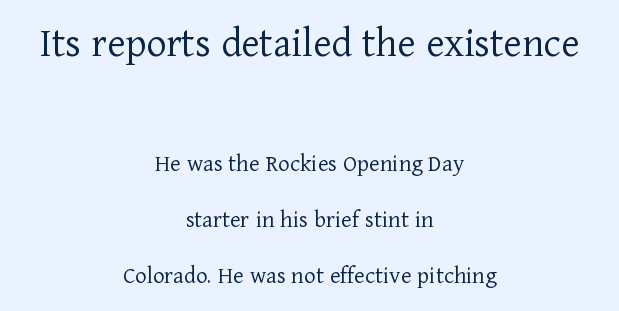
Q: Is the text bold? A: No.
Q: Is the text italic (slanted)? A: No, it is upright.
Q: Is the typeface a serif or a sans-serif typeface? A: Serif.
Q: Is the text underlined? A: No.
Q: How is the paragraph aligned? A: Centered.
Q: Is the spacing between letters normal or unusually wide? A: Normal.
Q: Is the spacing between lines tight, normal or loose? A: Loose.
Q: Which block of text is set in a larger size, the first (top) or the second (bottom)? A: The first (top) one.
Q: Width (condensed, normal, or wide)? A: Normal.
Q: Stroke contrast? A: Low.
Q: x-height? A: Medium.
Q: Monospaced? A: No.
